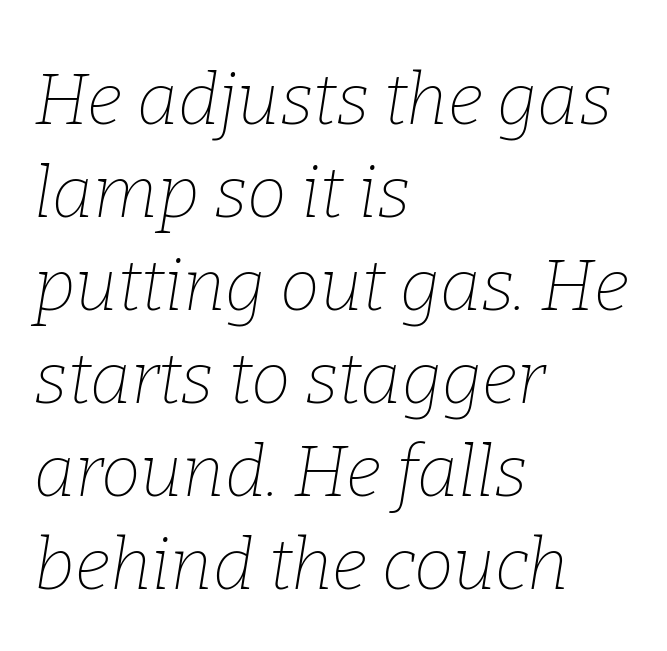
The glyphs look as if they've been sheared to an angle. You can tell from the footed stems that serif type was used. Line starts are locked; line ends wander. This rendering features lettering with no underline.
